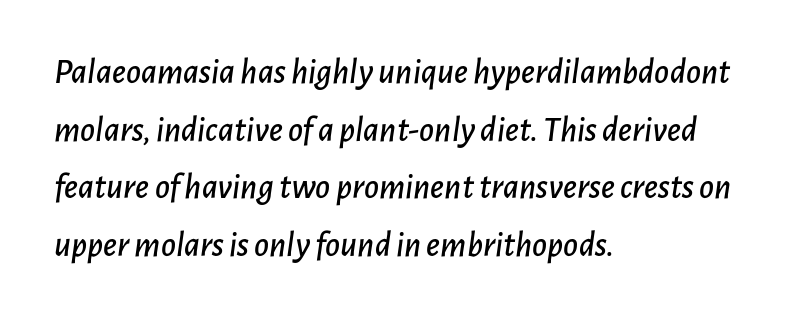
Q: Is the text italic (slanted)? A: Yes, it leans right by about 7 degrees.
Q: Is the text underlined? A: No.
Q: How is the paragraph aligned? A: Left-aligned.
Q: Is the spacing between letters normal or unusually wide? A: Normal.
Q: Is the spacing between lines tight, normal or loose? A: Normal.
Q: Width (condensed, normal, or wide)? A: Normal.
Q: Stroke contrast? A: Low.
Q: x-height? A: Medium.
Q: Monospaced? A: No.
